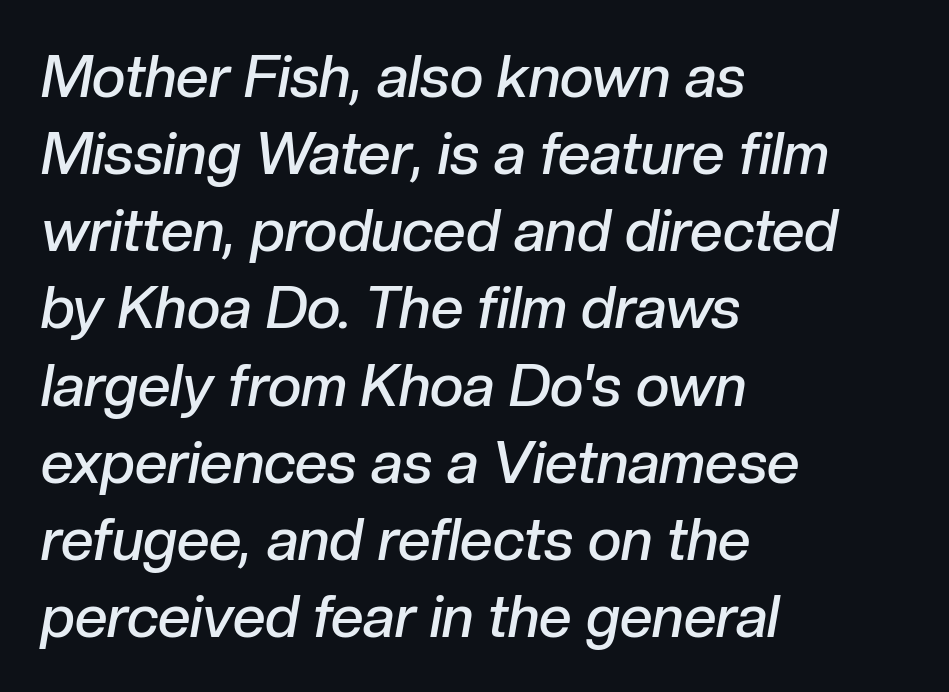
{"italic": "yes", "lean": "right", "slant_degrees": 10, "bold": "semi", "weight": "semibold", "width": "normal", "stroke_contrast": "low", "x_height": "medium", "monospaced": "no", "underline": "no", "align": "left", "line_spacing": "normal", "line_spacing_ratio": 1.33, "letter_spacing": "normal", "letter_spacing_em": 0.0, "glyph_px": 58}
